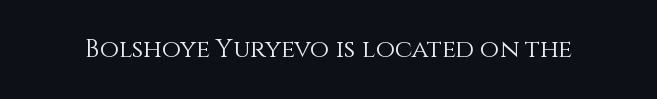
{"italic": "no", "bold": "no", "underline": "no", "letter_spacing": "normal", "letter_spacing_em": 0.0, "glyph_px": 25}
